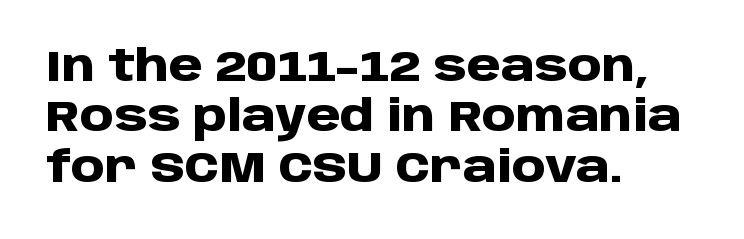
The zone under the glyphs is completely vacant. These lines were composed using upright roman letters. Letterform terminals end flat and unadorned throughout the passage. The lines in this sample share a left origin and differ only in where they stop. The rendering uses natural spacing where letterforms have individual widths.
